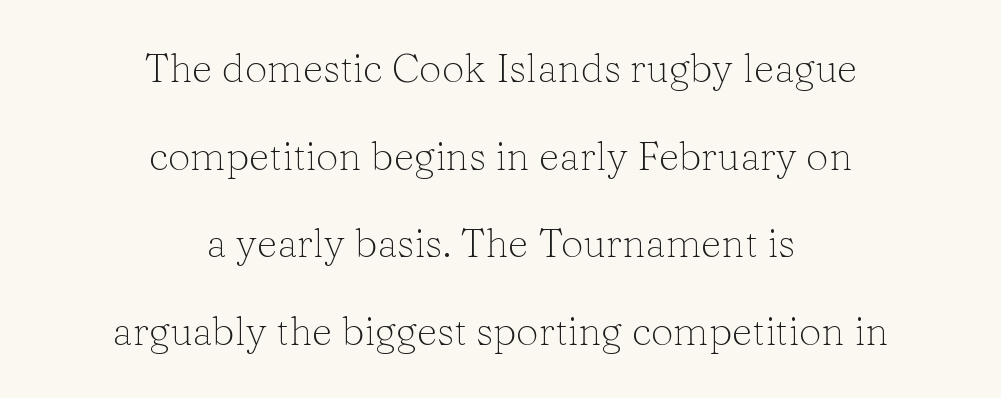
The image shows 40 px light serif type, upright; set centered, loose line spacing (2.19x), normal letter spacing, not underlined; low stroke contrast and a medium x-height.
